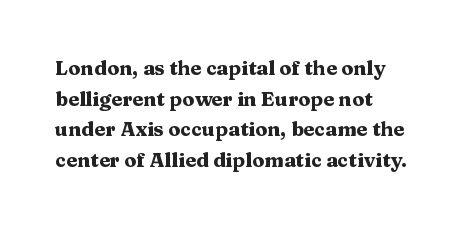
Underlining? Definitely not there. The paragraph has a hard left edge and a soft right edge. A typesetter would mark this as roman, not italic. What weight is shown? A full bold with thick strokes.
